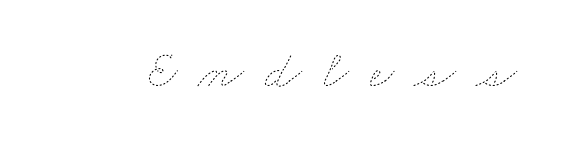
Spacing verdict: proportional, widths tailored to each character. The letters are spread apart with noticeably loose tracking. The letters look calm and open, with moderate or lighter stems. Just letters on the line, the space beneath them empty.
